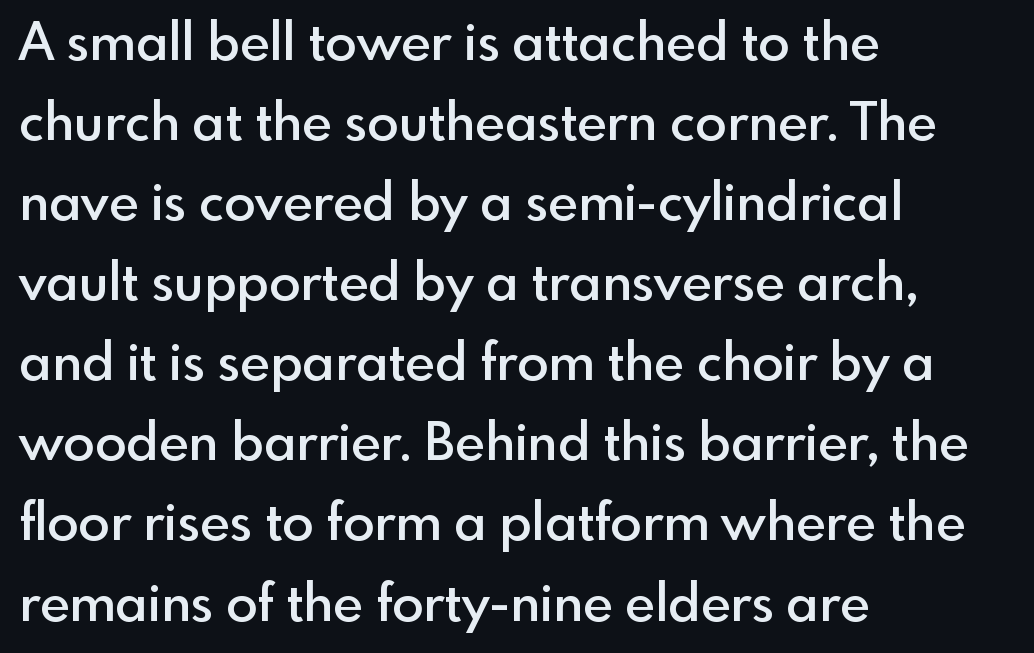
Only glyphs here, with clear space below each row. The text was rendered using a sans face with plain stroke endings. Ascenders rise straight up at ninety degrees. Is this a fixed-width face? No — the glyphs have proportional, varying widths. The paragraph has a hard left edge and a soft right edge.
